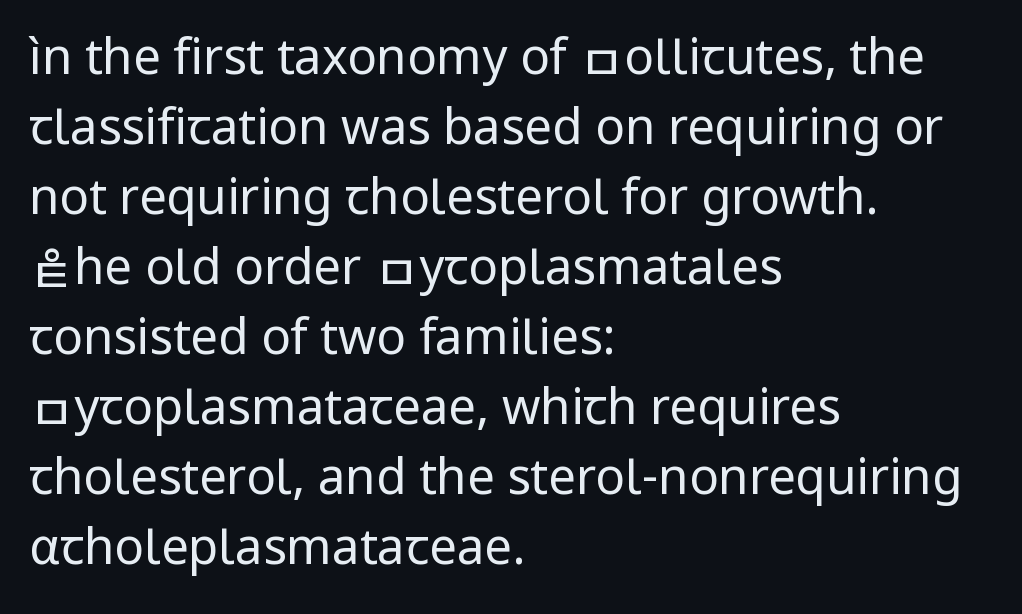
The image shows 49 px regular-weight sans-serif type, upright; set left-aligned, normal line spacing (1.43x), normal letter spacing, not underlined; low stroke contrast and a medium x-height.
